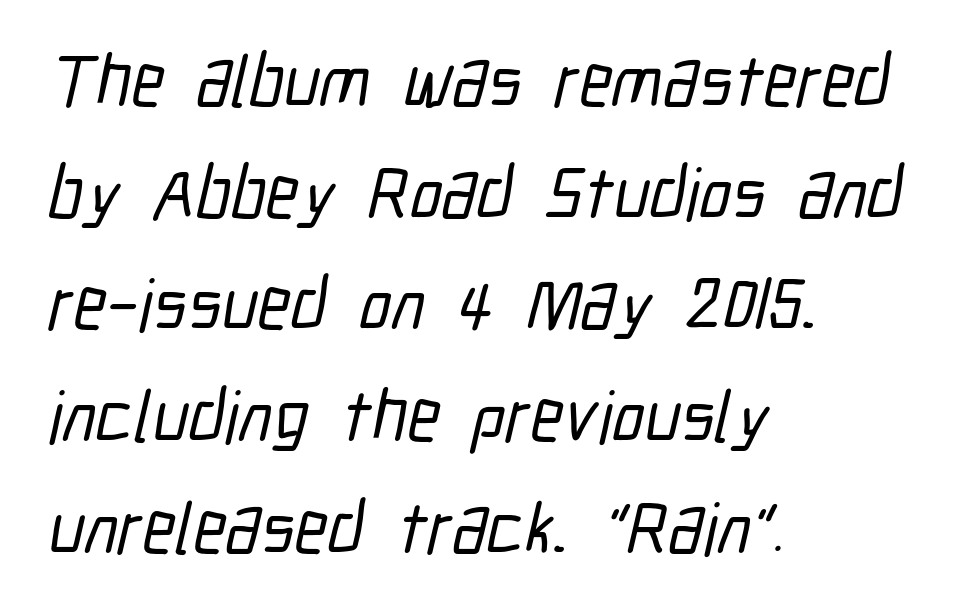
Q: Is the typeface a serif or a sans-serif typeface? A: Sans-serif.
Q: Is the text underlined? A: No.
Q: How is the paragraph aligned? A: Left-aligned.
Q: Is the spacing between letters normal or unusually wide? A: Normal.
Q: Is the spacing between lines tight, normal or loose? A: Normal.
Q: Width (condensed, normal, or wide)? A: Condensed.
Q: Stroke contrast? A: Low.
Q: x-height? A: Medium.
Q: Monospaced? A: No.
